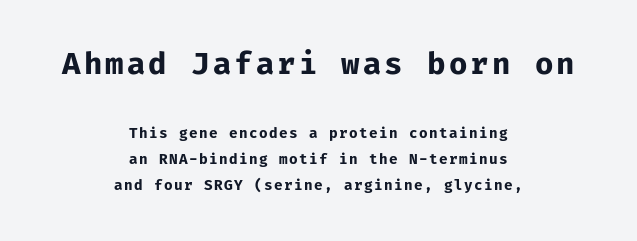
Q: Is the text bold? A: Yes.
Q: Is the text italic (slanted)? A: No, it is upright.
Q: Is the typeface a serif or a sans-serif typeface? A: Sans-serif.
Q: Is the text underlined? A: No.
Q: How is the paragraph aligned? A: Centered.
Q: Which block of text is set in a larger size, the first (top) or the second (bottom)? A: The first (top) one.
Q: Width (condensed, normal, or wide)? A: Normal.
Q: Stroke contrast? A: Low.
Q: x-height? A: Medium.
Q: Monospaced? A: Yes.
